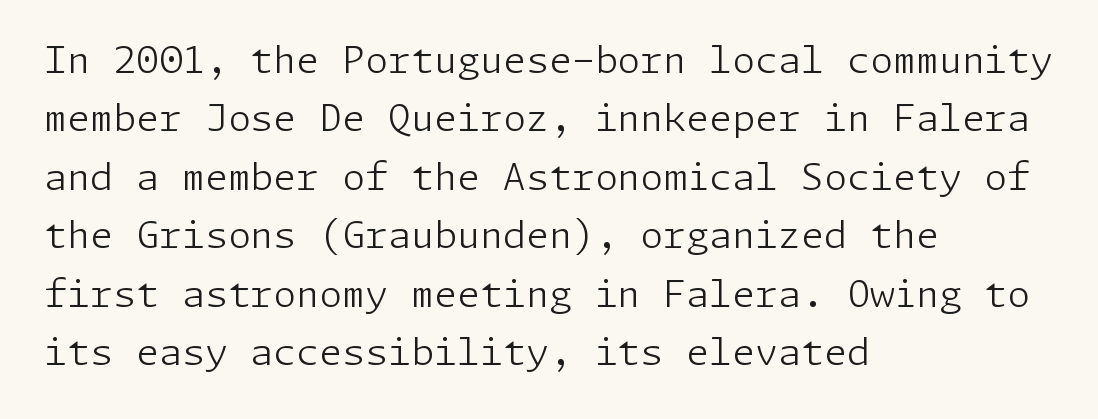
{"serif": "no", "italic": "no", "bold": "no", "weight": "light", "width": "normal", "stroke_contrast": "low", "x_height": "medium", "underline": "no", "align": "left", "line_spacing": "normal", "line_spacing_ratio": 1.58, "letter_spacing": "normal", "letter_spacing_em": 0.0, "glyph_px": 37}
